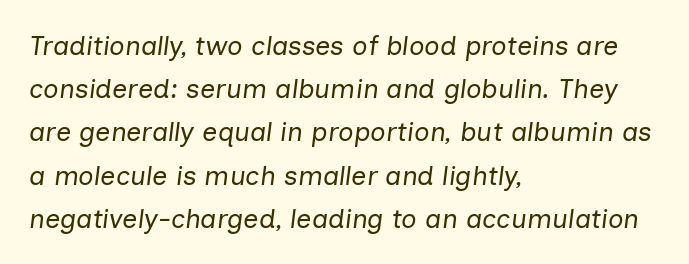
The area under the type is left untouched. Casual observation: everything's shoved over to the left. No chunkiness to these letters — they're not bold. The vertical gap from one line to the next is medium.
